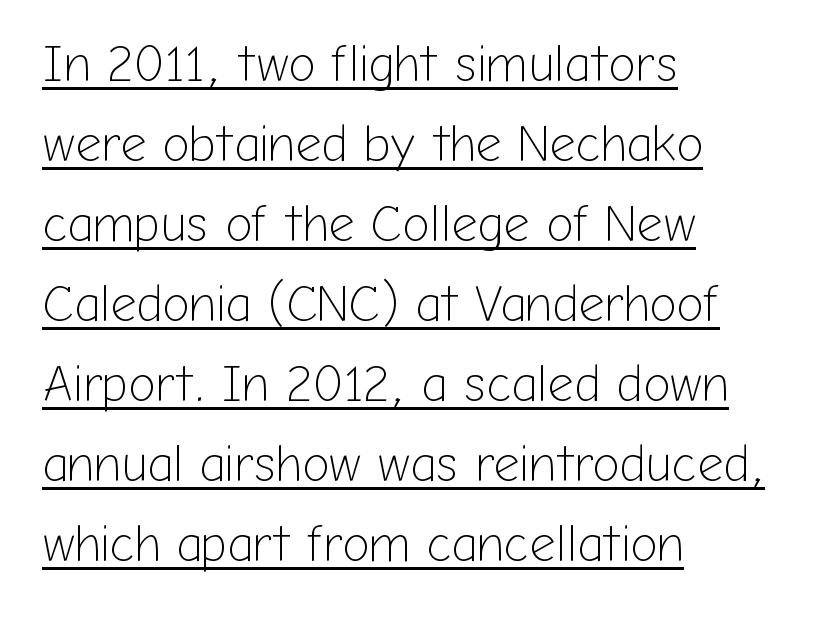
{"serif": "no", "italic": "no", "bold": "no", "weight": "light", "width": "normal", "stroke_contrast": "low", "x_height": "medium", "monospaced": "no", "underline": "yes", "align": "left", "line_spacing": "normal", "line_spacing_ratio": 1.57, "letter_spacing": "normal", "letter_spacing_em": 0.0, "glyph_px": 51}
